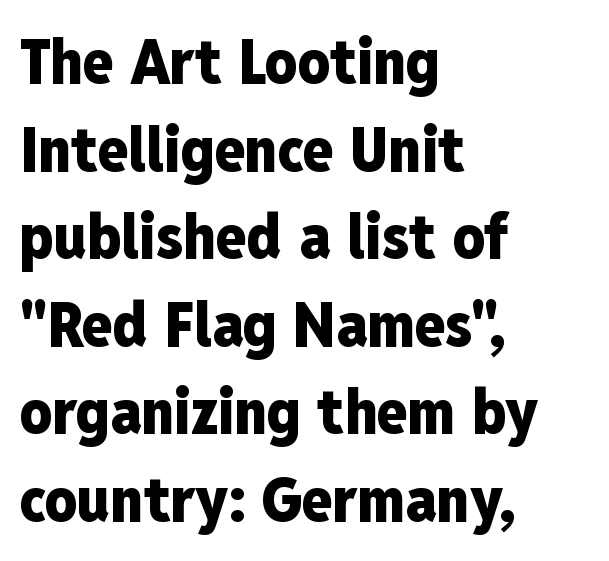
Summary of vertical rhythm: regular, with standard interline spacing. Alignment: flush left. A typesetter would call this zero additional tracking. Weight check: bold — yes, fully.
